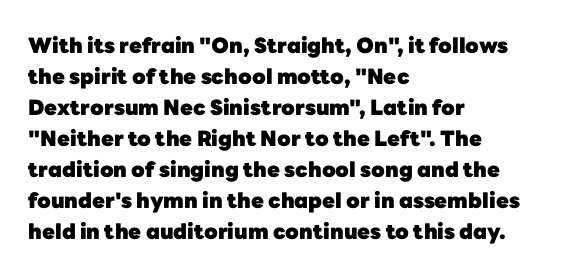
These lines keep a tight, regular rhythm from letter to letter. The typesetting leans heavy: a genuine bold. Line beginnings align vertically; line endings do not. If you drew a line through each stem, it would be perfectly vertical. Letters rest on an invisible, unmarked baseline.
